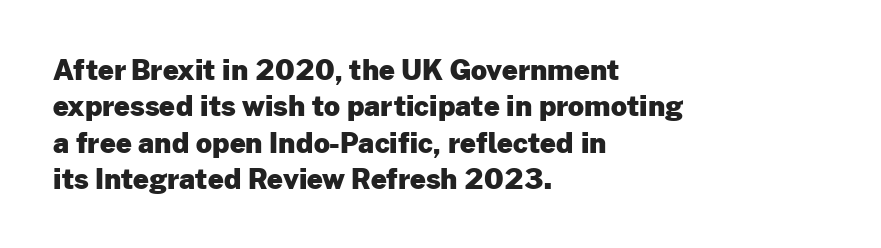
The image shows 28 px heavy sans-serif type, upright; set left-aligned, normal line spacing (1.3x), normal letter spacing, not underlined; low stroke contrast and a medium x-height.
